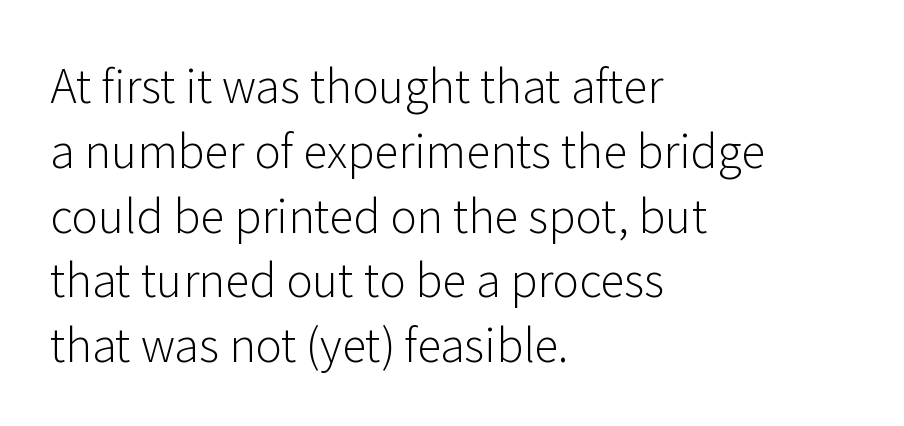
{"serif": "no", "italic": "no", "bold": "no", "weight": "light", "width": "normal", "stroke_contrast": "low", "x_height": "medium", "monospaced": "no", "underline": "no", "align": "left", "line_spacing": "normal", "line_spacing_ratio": 1.44, "letter_spacing": "normal", "letter_spacing_em": 0.0, "glyph_px": 45}
